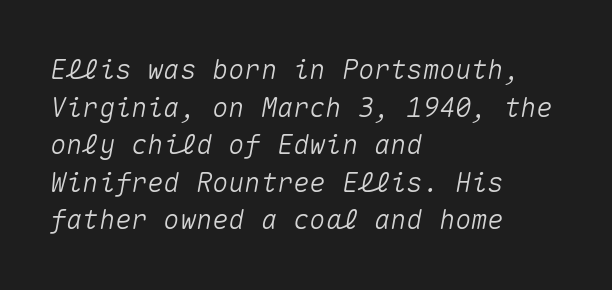
{"italic": "yes", "lean": "right", "slant_degrees": 10, "underline": "no", "align": "left", "line_spacing": "normal", "line_spacing_ratio": 1.39, "letter_spacing": "normal", "letter_spacing_em": 0.0, "glyph_px": 27}
